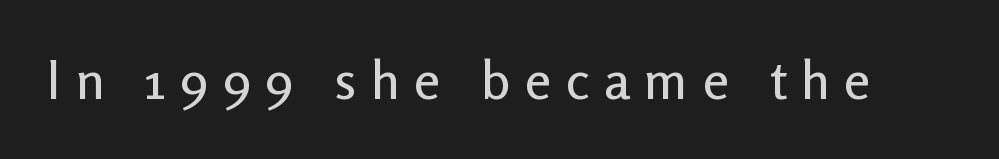
Q: Is the text italic (slanted)? A: No, it is upright.
Q: Is the typeface a serif or a sans-serif typeface? A: Sans-serif.
Q: Is the text underlined? A: No.
Q: Is the spacing between letters normal or unusually wide? A: Unusually wide.
Q: Width (condensed, normal, or wide)? A: Normal.
Q: Stroke contrast? A: Low.
Q: x-height? A: Medium.
Q: Monospaced? A: No.
